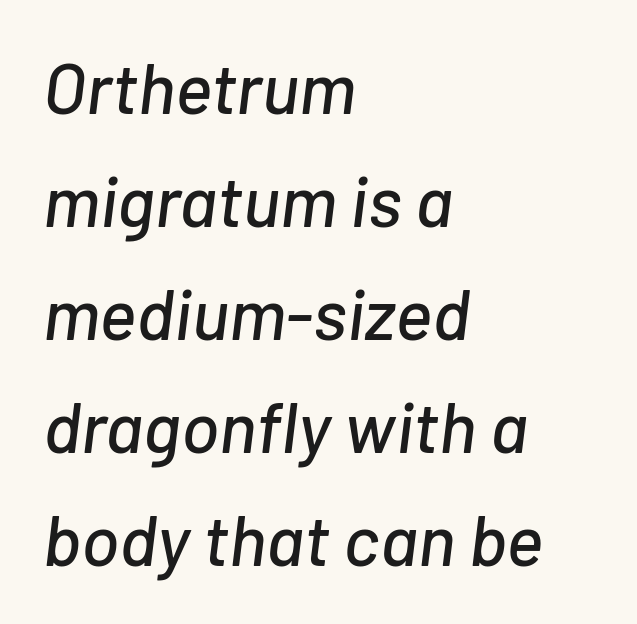
{"italic": "yes", "lean": "right", "slant_degrees": 7, "width": "normal", "stroke_contrast": "low", "x_height": "medium", "monospaced": "no", "underline": "no", "align": "left", "line_spacing": "normal", "line_spacing_ratio": 1.59, "letter_spacing": "normal", "letter_spacing_em": 0.0, "glyph_px": 71}
